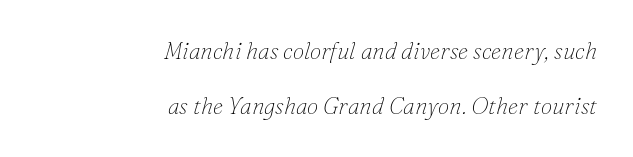
{"italic": "yes", "lean": "right", "slant_degrees": 16, "bold": "no", "underline": "no", "align": "right", "line_spacing": "loose", "line_spacing_ratio": 2.4, "letter_spacing": "normal", "letter_spacing_em": 0.0, "glyph_px": 23}
